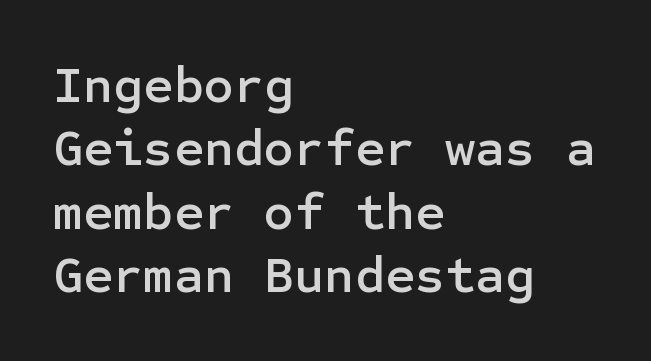
The area under the type is left untouched. Posture: upright roman. Words appear dense and cohesive because spacing is normal. Compared with a centered layout, this one pins lines to the left instead.
